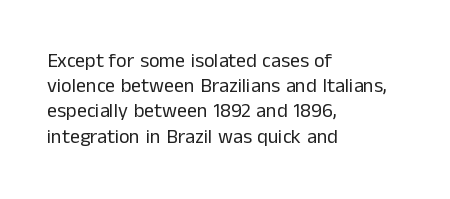
The image shows 20 px text type, upright; set left-aligned, normal line spacing (1.26x), normal letter spacing, not underlined.
